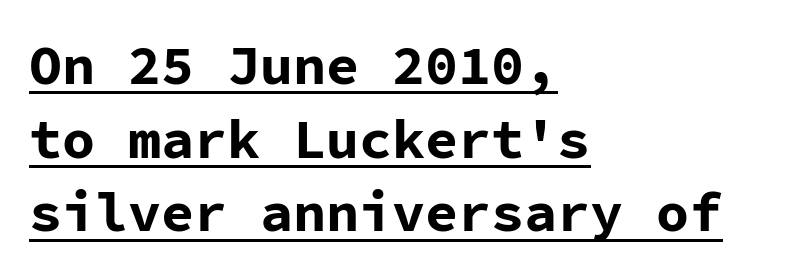
Here the designer chose a console-style face with uniform glyph widths. Is there an underline? Yes — a line sits under the letters. Students, note that the glyphs here touch the page at normal intervals. What's the leading like? Ordinary, nothing unusual. If you drew a line through each stem, it would be perfectly vertical.
